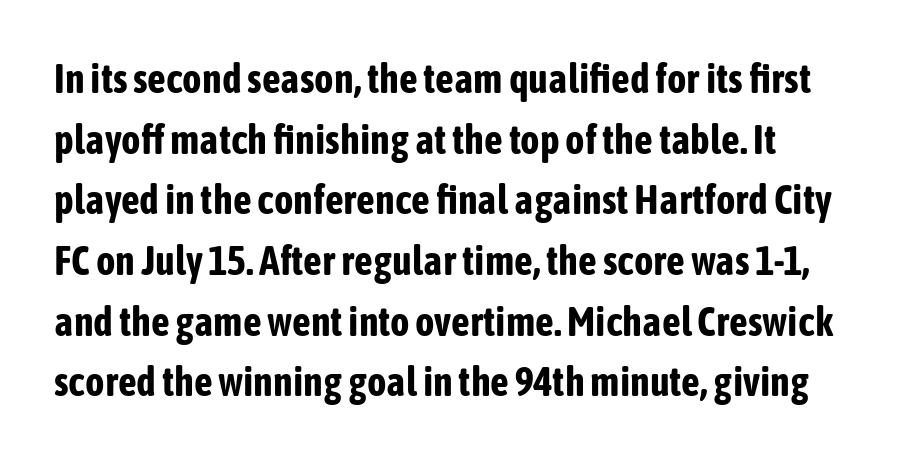
The image shows 41 px bold, condensed sans-serif type, upright; set normal line spacing (1.48x), normal letter spacing, not underlined; low stroke contrast and a medium x-height.
